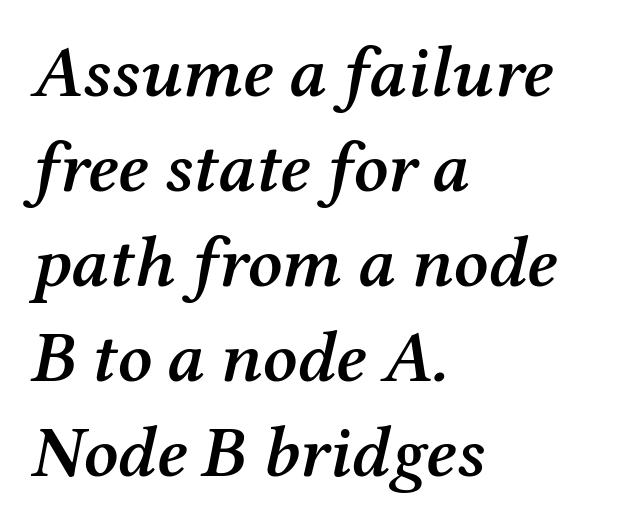
The image shows 73 px semibold serif type, italic (leaning right); set left-aligned, normal line spacing (1.3x), normal letter spacing, not underlined; medium stroke contrast and a medium x-height.
